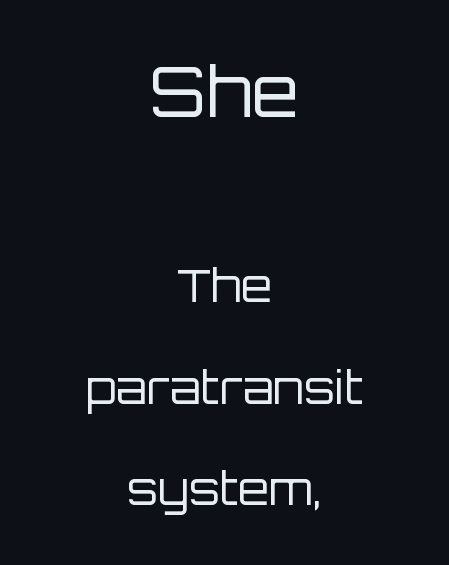
Does the type have serifs? No, each stem ends abruptly. Does the copy run flush right? No — it is centered line by line. The space beneath each line is pristine and unruled. Successive baselines arrive slowly, with a big drop between each.
